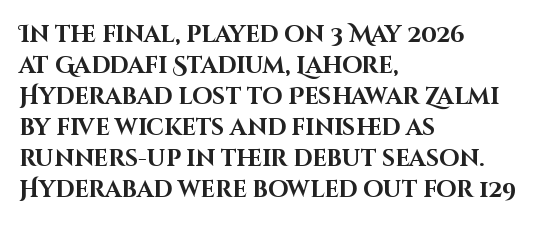
The image shows 23 px bold type, upright; set left-aligned, normal line spacing (1.35x), normal letter spacing, not underlined.
